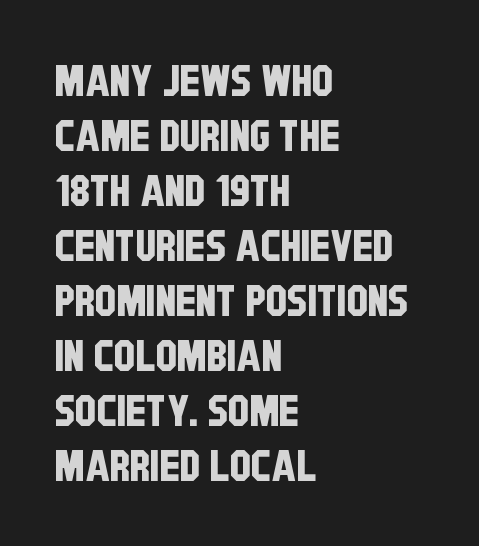
Character widths vary here, with narrow letters taking less room than wide ones. Plain, unruled lines of type. Students, note that the glyphs here touch the page at normal intervals. Is there much room between lines? A standard amount, neither cramped nor airy. The ragged edge is on the right, which tells us the setting is flush left. Serif or sans? Sans — the stroke terminals are bare.
